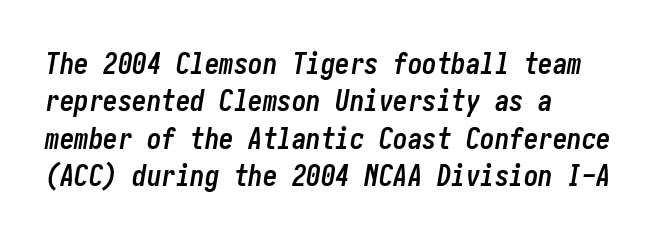
Q: Is the text bold? A: Yes.
Q: Is the text italic (slanted)? A: Yes, it leans right by about 10 degrees.
Q: Is the text underlined? A: No.
Q: How is the paragraph aligned? A: Left-aligned.
Q: Is the spacing between letters normal or unusually wide? A: Normal.
Q: Is the spacing between lines tight, normal or loose? A: Normal.
Q: Width (condensed, normal, or wide)? A: Condensed.
Q: Stroke contrast? A: Low.
Q: x-height? A: Medium.
